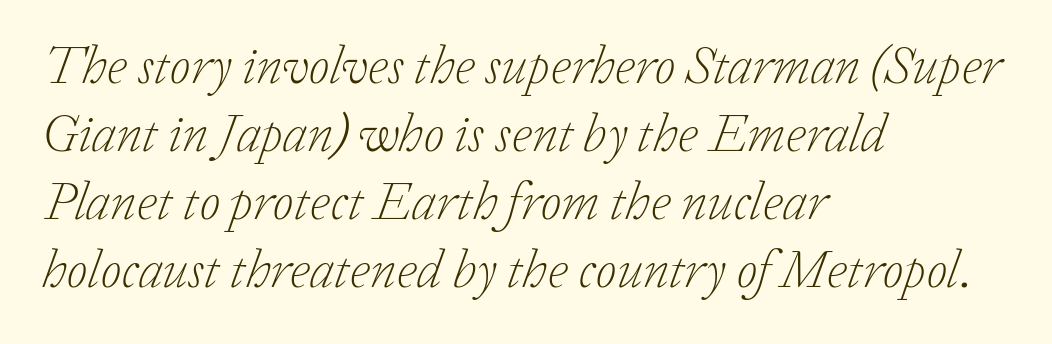
Type without underlining. The strokes carry an ordinary text weight at most. Does extra space separate the letters? No, they use regular spacing. A serif font was chosen for this passage. Typeset ragged right — the left edge is the straight one.
